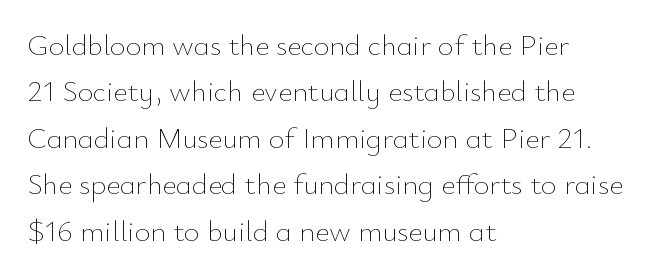
{"italic": "no", "bold": "no", "weight": "thin", "width": "normal", "stroke_contrast": "low", "x_height": "small", "monospaced": "no", "underline": "no", "align": "left", "line_spacing": "normal", "line_spacing_ratio": 1.55, "letter_spacing": "normal", "letter_spacing_em": 0.0, "glyph_px": 30}
